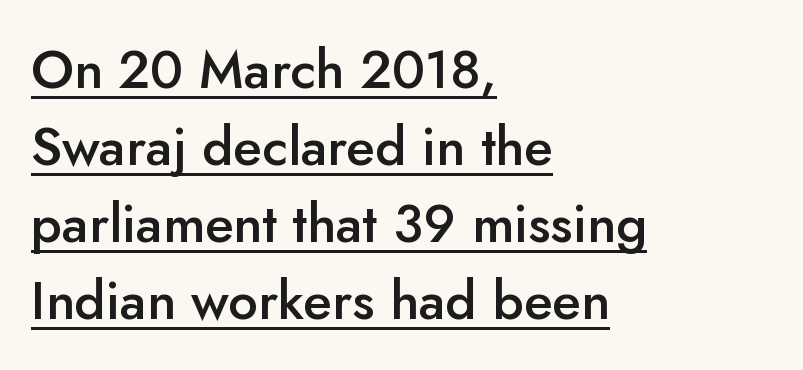
The image shows 53 px semibold sans-serif type, upright; set left-aligned, normal line spacing (1.45x), normal letter spacing, underlined; low stroke contrast and a small x-height.
